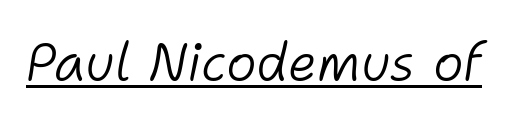
Q: Is the text bold? A: No.
Q: Is the text italic (slanted)? A: Yes, it leans right by about 11 degrees.
Q: Is the text underlined? A: Yes.
Q: Is the spacing between letters normal or unusually wide? A: Normal.
Q: Width (condensed, normal, or wide)? A: Normal.
Q: Stroke contrast? A: Low.
Q: x-height? A: Medium.
Q: Monospaced? A: No.
